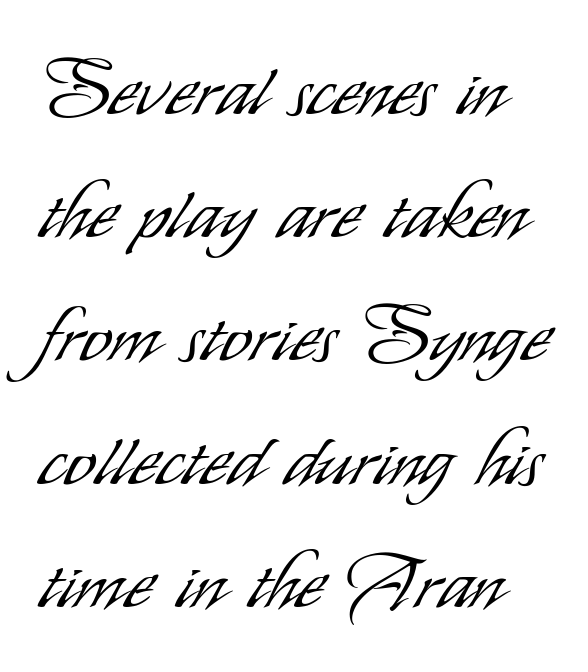
Q: Is the text bold? A: No.
Q: Is the text italic (slanted)? A: Yes.
Q: Is the typeface a serif or a sans-serif typeface? A: Sans-serif.
Q: Is the text underlined? A: No.
Q: How is the paragraph aligned? A: Left-aligned.
Q: Is the spacing between letters normal or unusually wide? A: Normal.
Q: Is the spacing between lines tight, normal or loose? A: Normal.
Q: Width (condensed, normal, or wide)? A: Condensed.
Q: Stroke contrast? A: Low.
Q: x-height? A: Small.
Q: Monospaced? A: No.
